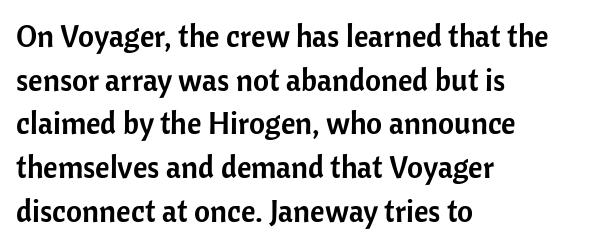
{"serif": "no", "italic": "no", "width": "normal", "stroke_contrast": "low", "x_height": "medium", "monospaced": "no", "underline": "no", "align": "left", "line_spacing": "normal", "line_spacing_ratio": 1.41, "letter_spacing": "normal", "letter_spacing_em": 0.0, "glyph_px": 31}
